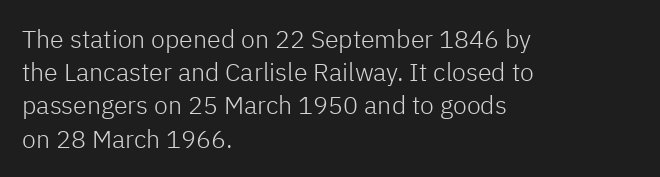
{"italic": "no", "bold": "no", "underline": "no", "align": "left", "line_spacing": "normal", "line_spacing_ratio": 1.33, "letter_spacing": "normal", "letter_spacing_em": 0.0, "glyph_px": 25}
